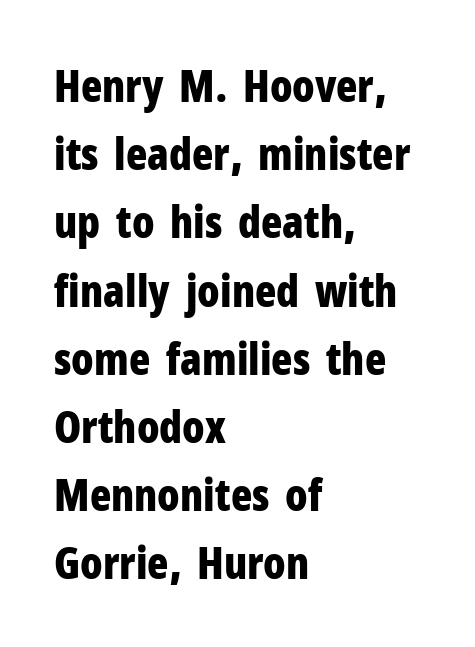
A typesetter would call this proportional, since set widths differ per character. Typographically, this falls in the sans-serif category. If you measured baseline to baseline, you'd find a middling distance. The passage shown has conventional tracking throughout. No word sits above an underline. The typesetting leans heavy: a genuine bold.
